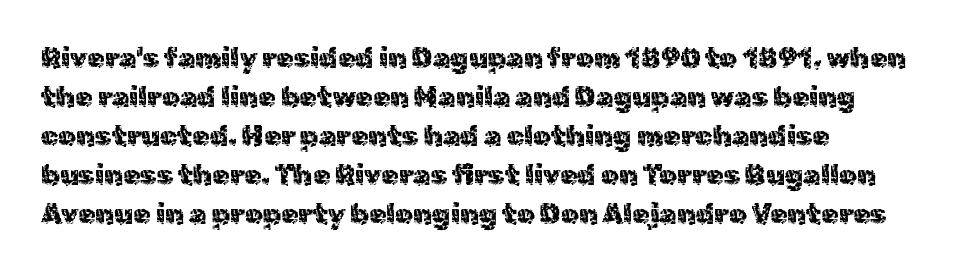
Q: Is the text italic (slanted)? A: No, it is upright.
Q: Is the typeface a serif or a sans-serif typeface? A: Sans-serif.
Q: Is the text underlined? A: No.
Q: How is the paragraph aligned? A: Left-aligned.
Q: Is the spacing between letters normal or unusually wide? A: Normal.
Q: Is the spacing between lines tight, normal or loose? A: Normal.
Q: Width (condensed, normal, or wide)? A: Normal.
Q: x-height? A: Medium.
Q: Monospaced? A: No.
